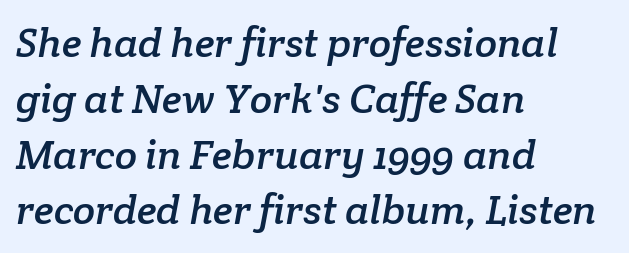
Q: Is the typeface a serif or a sans-serif typeface? A: Serif.
Q: Is the text underlined? A: No.
Q: How is the paragraph aligned? A: Left-aligned.
Q: Is the spacing between letters normal or unusually wide? A: Normal.
Q: Is the spacing between lines tight, normal or loose? A: Normal.
Q: Width (condensed, normal, or wide)? A: Normal.
Q: Stroke contrast? A: Low.
Q: x-height? A: Medium.
Q: Monospaced? A: No.
